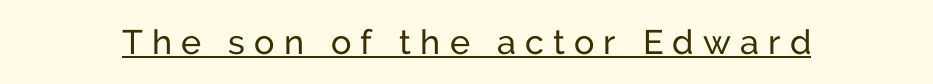
{"serif": "no", "italic": "no", "bold": "no", "weight": "regular", "width": "normal", "stroke_contrast": "low", "x_height": "medium", "monospaced": "no", "underline": "yes", "letter_spacing": "wide", "letter_spacing_em": 0.27, "glyph_px": 34}
